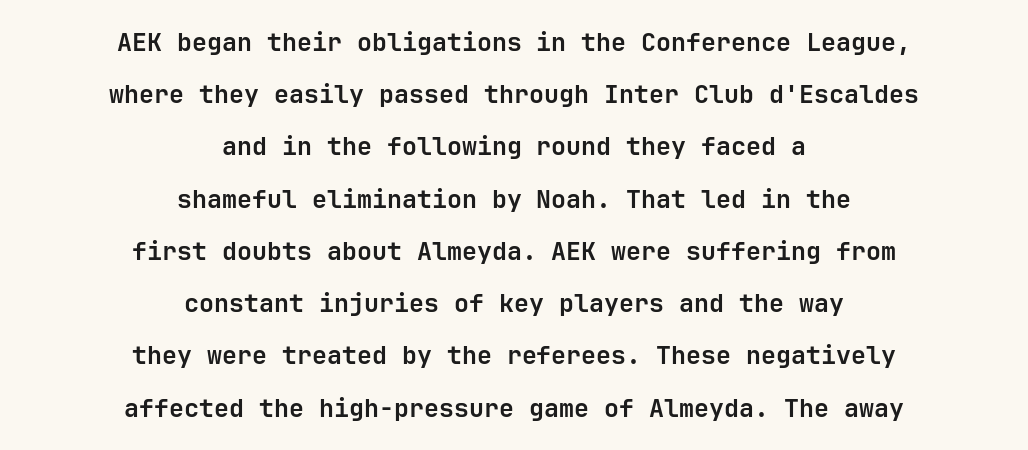
Q: Is the text bold? A: Yes.
Q: Is the text italic (slanted)? A: No, it is upright.
Q: Is the text underlined? A: No.
Q: How is the paragraph aligned? A: Centered.
Q: Is the spacing between letters normal or unusually wide? A: Normal.
Q: Is the spacing between lines tight, normal or loose? A: Loose.
